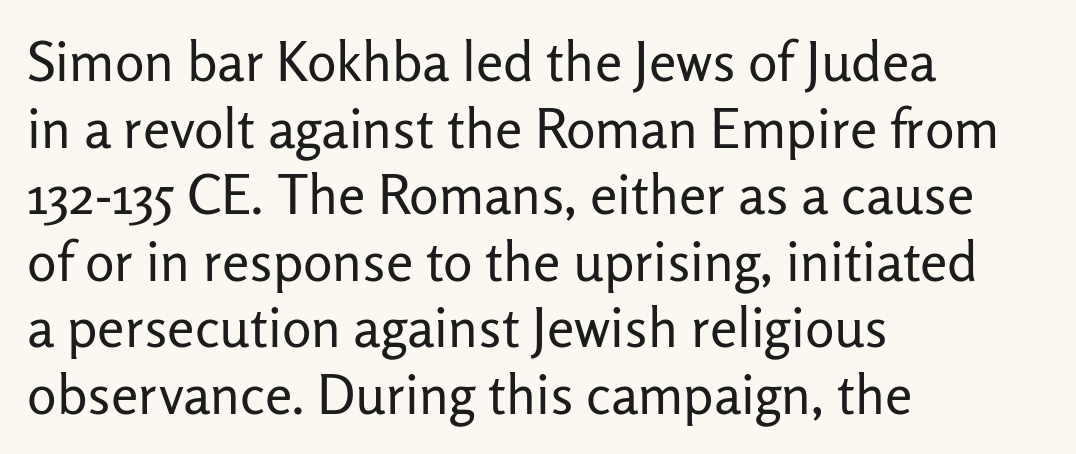
Q: Is the text bold? A: No.
Q: Is the text italic (slanted)? A: No, it is upright.
Q: Is the typeface a serif or a sans-serif typeface? A: Sans-serif.
Q: Is the text underlined? A: No.
Q: How is the paragraph aligned? A: Left-aligned.
Q: Is the spacing between letters normal or unusually wide? A: Normal.
Q: Width (condensed, normal, or wide)? A: Normal.
Q: Stroke contrast? A: Low.
Q: x-height? A: Medium.
Q: Monospaced? A: No.
